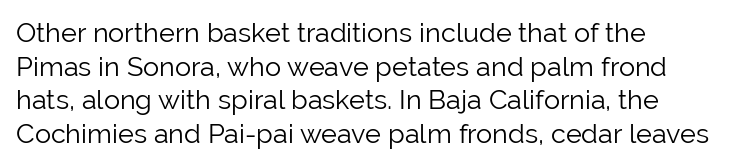
The image shows 27 px text type, upright; set left-aligned, normal line spacing (1.25x), normal letter spacing, not underlined.
